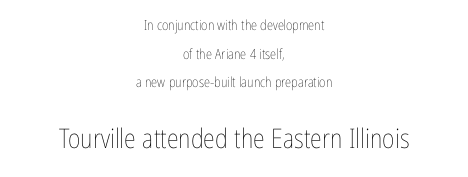
{"italic": "no", "bold": "no", "underline": "no", "align": "center", "line_spacing": "loose", "line_spacing_ratio": 2.04, "letter_spacing": "normal", "letter_spacing_em": 0.0, "larger_block": "second", "size_ratio": 1.93, "glyph_px": 27}
